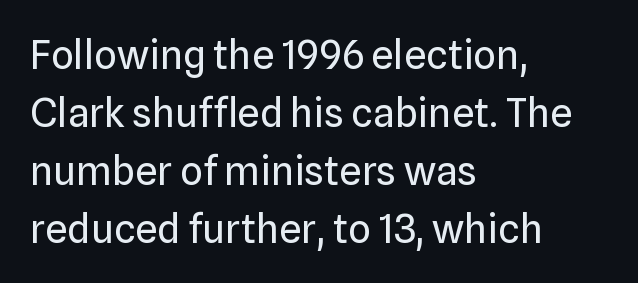
The image shows 40 px regular-weight sans-serif type, upright; set left-aligned, normal line spacing (1.45x), normal letter spacing, not underlined; low stroke contrast and a medium x-height.
